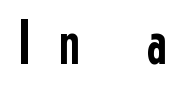
{"serif": "no", "italic": "no", "width": "condensed", "stroke_contrast": "low", "x_height": "medium", "monospaced": "no", "underline": "no", "letter_spacing": "wide", "letter_spacing_em": 0.45, "glyph_px": 63}
